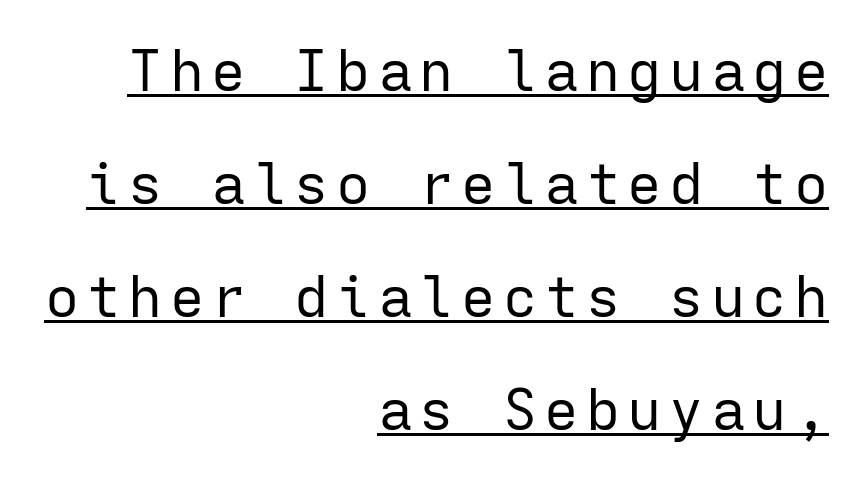
{"serif": "no", "italic": "no", "bold": "no", "weight": "regular", "width": "normal", "stroke_contrast": "low", "x_height": "medium", "monospaced": "yes", "underline": "yes", "align": "right", "line_spacing": "loose", "line_spacing_ratio": 1.98, "glyph_px": 57}
